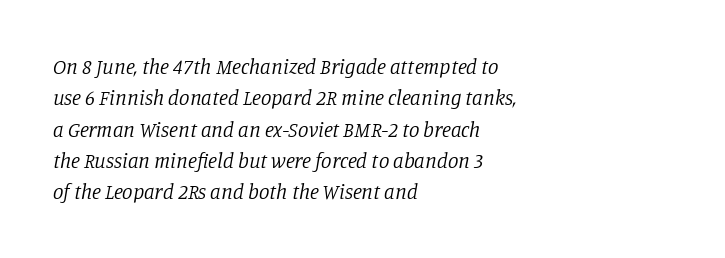
{"italic": "yes", "lean": "right", "slant_degrees": 11, "bold": "no", "underline": "no", "align": "left", "line_spacing": "normal", "line_spacing_ratio": 1.49, "letter_spacing": "normal", "letter_spacing_em": 0.0, "glyph_px": 21}
